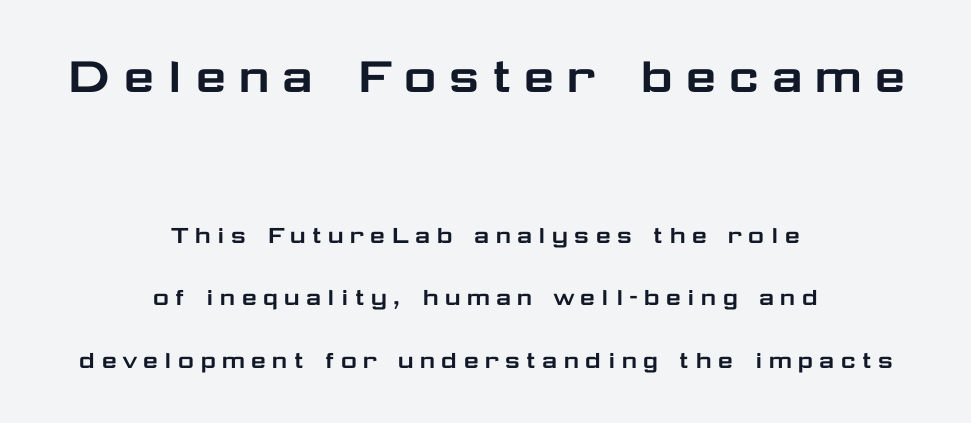
The image shows 57 px wide sans-serif type, upright; set centered, loose line spacing (2.23x), not underlined; the first (top) block is 2.04x larger; low stroke contrast and a medium x-height.
